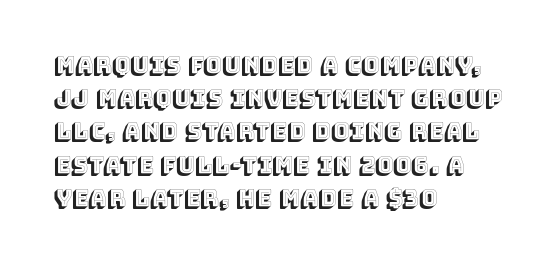
{"italic": "no", "underline": "no", "align": "left", "line_spacing": "normal", "line_spacing_ratio": 1.51, "letter_spacing": "normal", "letter_spacing_em": 0.0, "glyph_px": 22}
